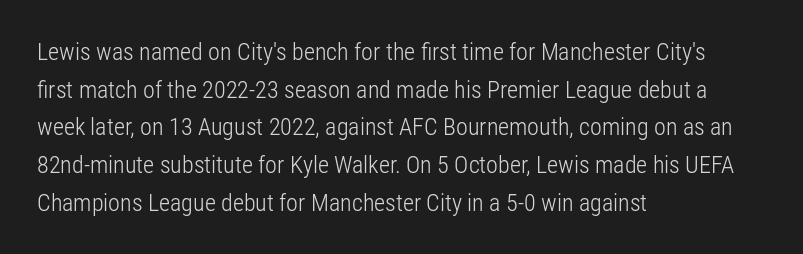
The image shows 24 px text type, upright; set left-aligned, normal line spacing (1.57x), normal letter spacing, not underlined.
